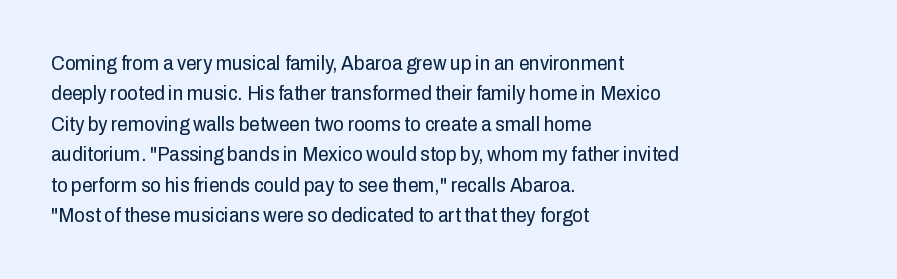
The image shows 21 px text type, upright; set left-aligned, normal line spacing (1.45x), normal letter spacing, not underlined.
